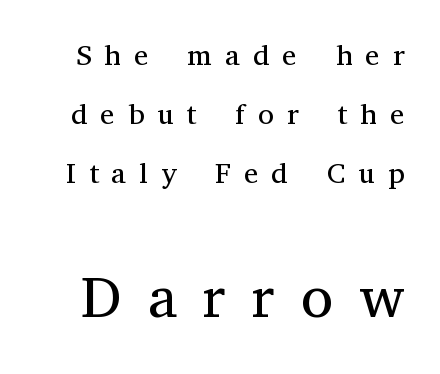
Reading top to bottom, the characters get bigger at the block break. Characters follow at a spacing far wider than the type designer built in. These lines are composed in type with serifs. The letters stand upright; this is a roman face. No chunkiness to these letters — they're not bold. Type without underlining.
